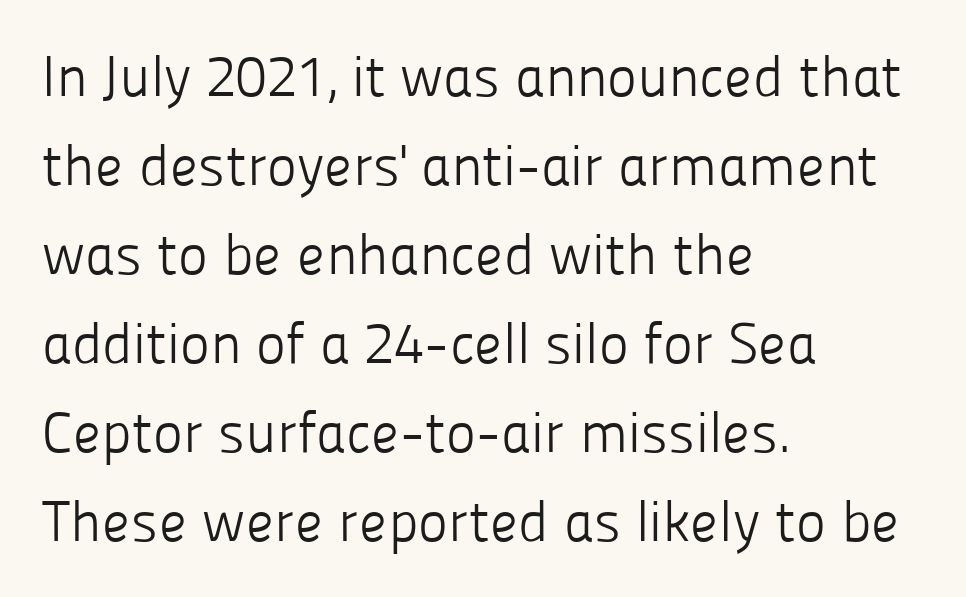
Q: Is the text bold? A: No.
Q: Is the text italic (slanted)? A: No, it is upright.
Q: Is the typeface a serif or a sans-serif typeface? A: Sans-serif.
Q: Is the text underlined? A: No.
Q: How is the paragraph aligned? A: Left-aligned.
Q: Is the spacing between letters normal or unusually wide? A: Normal.
Q: Is the spacing between lines tight, normal or loose? A: Normal.
Q: Width (condensed, normal, or wide)? A: Normal.
Q: Stroke contrast? A: Low.
Q: x-height? A: Medium.
Q: Monospaced? A: No.
